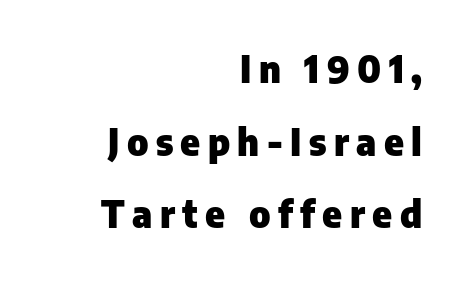
Q: Is the text bold? A: Yes.
Q: Is the text italic (slanted)? A: No, it is upright.
Q: Is the typeface a serif or a sans-serif typeface? A: Sans-serif.
Q: Is the text underlined? A: No.
Q: How is the paragraph aligned? A: Right-aligned.
Q: Is the spacing between letters normal or unusually wide? A: Unusually wide.
Q: Is the spacing between lines tight, normal or loose? A: Loose.
Q: Width (condensed, normal, or wide)? A: Normal.
Q: Stroke contrast? A: Low.
Q: x-height? A: Medium.
Q: Monospaced? A: No.
